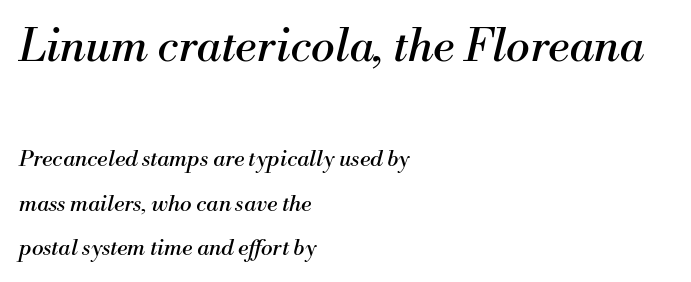
Q: Is the text bold? A: No.
Q: Is the text italic (slanted)? A: Yes, it leans right by about 13 degrees.
Q: Is the typeface a serif or a sans-serif typeface? A: Serif.
Q: Is the text underlined? A: No.
Q: How is the paragraph aligned? A: Left-aligned.
Q: Is the spacing between letters normal or unusually wide? A: Normal.
Q: Is the spacing between lines tight, normal or loose? A: Loose.
Q: Which block of text is set in a larger size, the first (top) or the second (bottom)? A: The first (top) one.
Q: Width (condensed, normal, or wide)? A: Normal.
Q: Stroke contrast? A: Medium.
Q: x-height? A: Small.
Q: Monospaced? A: No.
